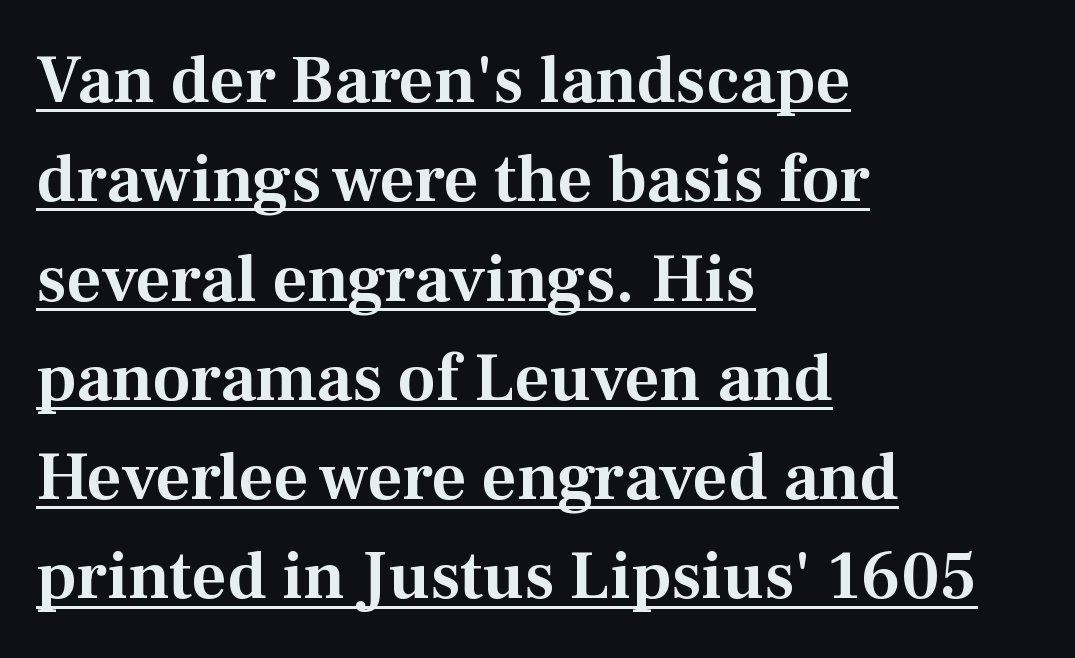
Q: Is the text italic (slanted)? A: No, it is upright.
Q: Is the typeface a serif or a sans-serif typeface? A: Serif.
Q: Is the text underlined? A: Yes.
Q: How is the paragraph aligned? A: Left-aligned.
Q: Is the spacing between letters normal or unusually wide? A: Normal.
Q: Is the spacing between lines tight, normal or loose? A: Normal.
Q: Width (condensed, normal, or wide)? A: Normal.
Q: Stroke contrast? A: Medium.
Q: x-height? A: Medium.
Q: Monospaced? A: No.
